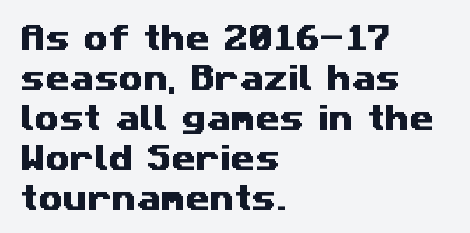
The passage shown has conventional tracking throughout. Visually the block forms a straight wall on the left and a jagged coastline on the right. Only glyphs here, with clear space below each row. The vertical gap from one line to the next is medium. Each letter keeps its own natural width here, so spacing adapts to shape.
